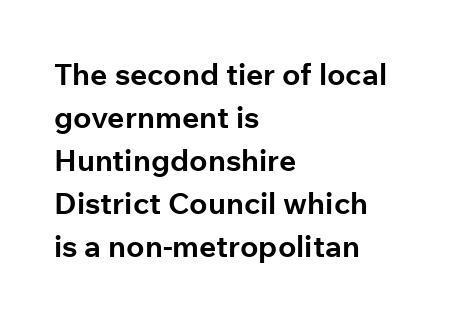
Q: Is the text bold? A: Yes.
Q: Is the text italic (slanted)? A: No, it is upright.
Q: Is the typeface a serif or a sans-serif typeface? A: Sans-serif.
Q: Is the text underlined? A: No.
Q: How is the paragraph aligned? A: Left-aligned.
Q: Is the spacing between letters normal or unusually wide? A: Normal.
Q: Is the spacing between lines tight, normal or loose? A: Normal.
Q: Width (condensed, normal, or wide)? A: Normal.
Q: Stroke contrast? A: Low.
Q: x-height? A: Medium.
Q: Monospaced? A: No.
